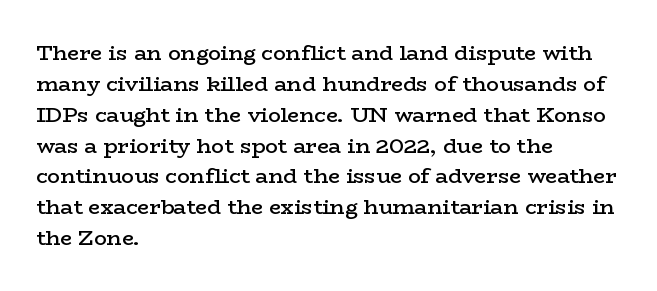
{"italic": "no", "bold": "semi", "underline": "no", "align": "left", "line_spacing": "normal", "line_spacing_ratio": 1.47, "letter_spacing": "normal", "letter_spacing_em": 0.0, "glyph_px": 21}
